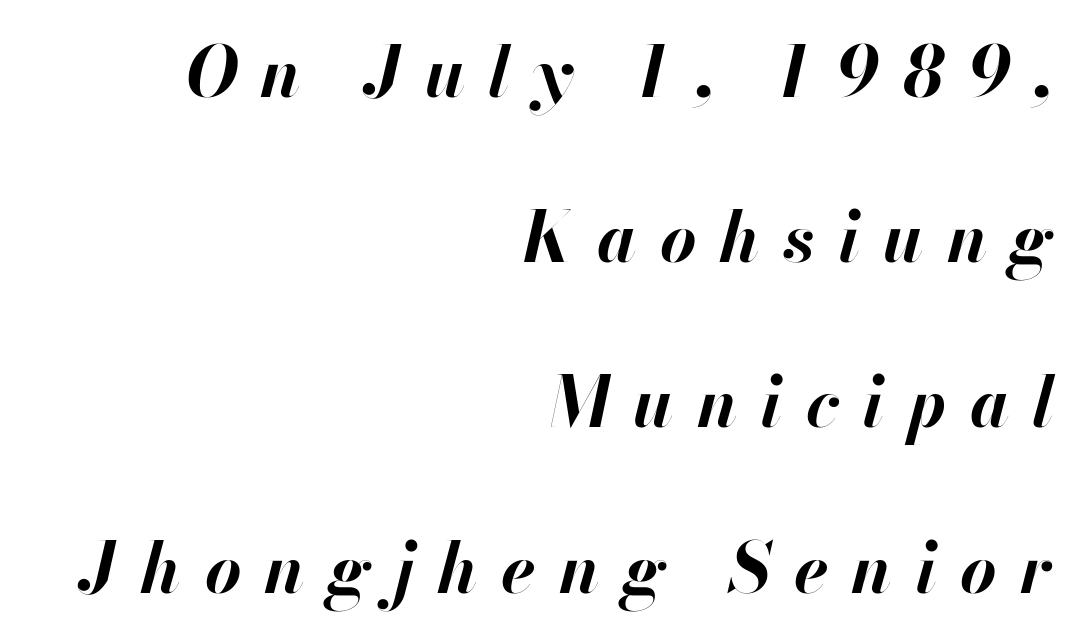
Q: Is the text bold? A: Yes.
Q: Is the text italic (slanted)? A: Yes, it leans right by about 13 degrees.
Q: Is the text underlined? A: No.
Q: How is the paragraph aligned? A: Right-aligned.
Q: Is the spacing between letters normal or unusually wide? A: Unusually wide.
Q: Is the spacing between lines tight, normal or loose? A: Loose.
Q: Width (condensed, normal, or wide)? A: Normal.
Q: Stroke contrast? A: High.
Q: x-height? A: Small.
Q: Monospaced? A: No.
